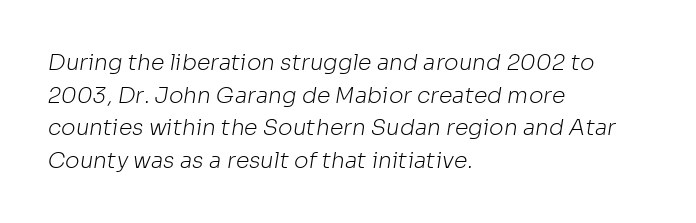
{"bold": "no", "underline": "no", "align": "left", "line_spacing": "normal", "line_spacing_ratio": 1.48, "letter_spacing": "normal", "letter_spacing_em": 0.0, "glyph_px": 22}
